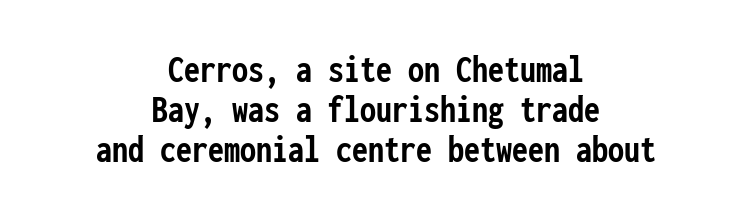
Q: Is the text bold? A: Yes.
Q: Is the text italic (slanted)? A: No, it is upright.
Q: Is the typeface a serif or a sans-serif typeface? A: Sans-serif.
Q: Is the text underlined? A: No.
Q: How is the paragraph aligned? A: Centered.
Q: Is the spacing between letters normal or unusually wide? A: Normal.
Q: Is the spacing between lines tight, normal or loose? A: Tight.
Q: Width (condensed, normal, or wide)? A: Condensed.
Q: Stroke contrast? A: Low.
Q: x-height? A: Medium.
Q: Monospaced? A: Yes.
